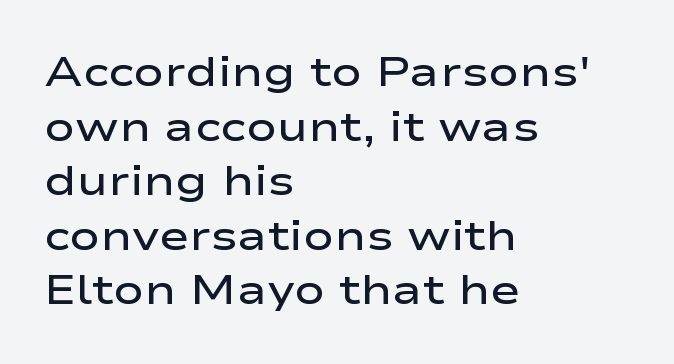
Q: Is the text bold? A: Semi-bold.
Q: Is the text italic (slanted)? A: No, it is upright.
Q: Is the typeface a serif or a sans-serif typeface? A: Sans-serif.
Q: Is the text underlined? A: No.
Q: How is the paragraph aligned? A: Left-aligned.
Q: Is the spacing between letters normal or unusually wide? A: Normal.
Q: Is the spacing between lines tight, normal or loose? A: Normal.
Q: Width (condensed, normal, or wide)? A: Wide.
Q: Stroke contrast? A: Low.
Q: x-height? A: Medium.
Q: Monospaced? A: No.
